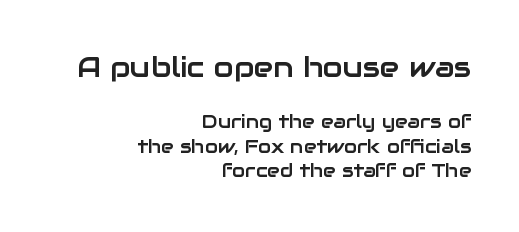
The image shows 29 px sans-serif type, upright; set right-aligned, normal line spacing (1.3x), normal letter spacing, not underlined; the first (top) block is 1.53x larger; low stroke contrast and a medium x-height.
